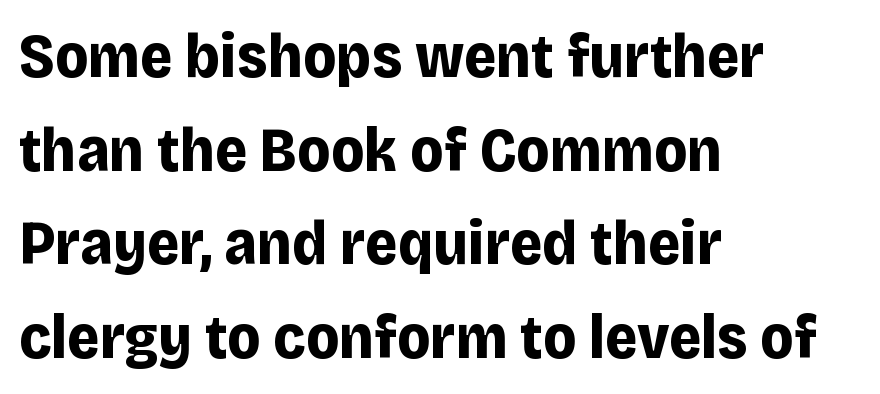
Q: Is the text bold? A: Yes.
Q: Is the text italic (slanted)? A: No, it is upright.
Q: Is the typeface a serif or a sans-serif typeface? A: Sans-serif.
Q: Is the text underlined? A: No.
Q: How is the paragraph aligned? A: Left-aligned.
Q: Is the spacing between letters normal or unusually wide? A: Normal.
Q: Is the spacing between lines tight, normal or loose? A: Normal.
Q: Width (condensed, normal, or wide)? A: Normal.
Q: Stroke contrast? A: Low.
Q: x-height? A: Large.
Q: Monospaced? A: No.
